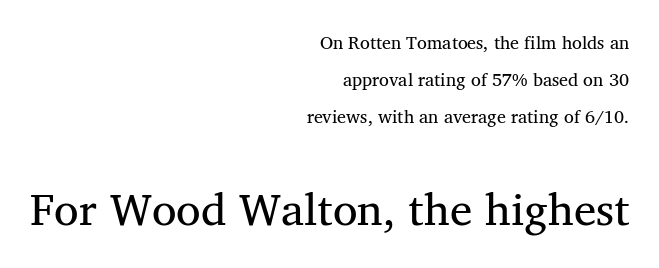
{"serif": "yes", "italic": "no", "bold": "no", "weight": "regular", "width": "normal", "stroke_contrast": "medium", "x_height": "medium", "monospaced": "no", "underline": "no", "align": "right", "line_spacing": "loose", "line_spacing_ratio": 2.06, "letter_spacing": "normal", "letter_spacing_em": 0.0, "larger_block": "second", "size_ratio": 2.5, "glyph_px": 45}
